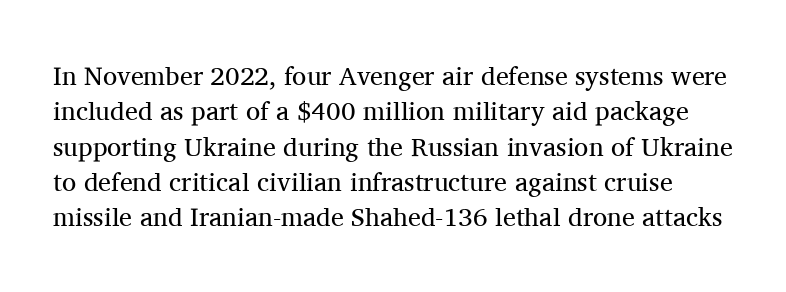
The image shows 26 px text type, upright; set normal line spacing (1.36x), normal letter spacing, not underlined.
